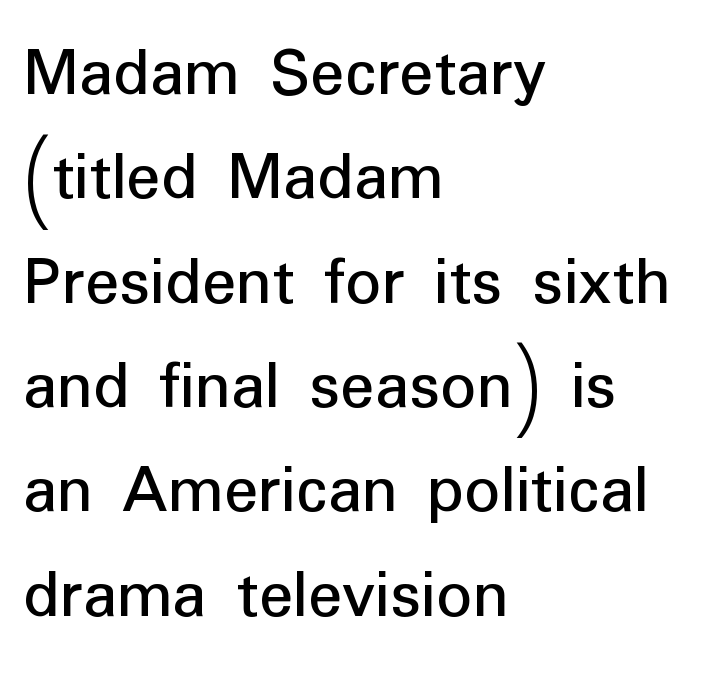
The image shows 71 px sans-serif type, upright; set left-aligned, normal line spacing (1.47x), normal letter spacing, not underlined; low stroke contrast and a medium x-height.
